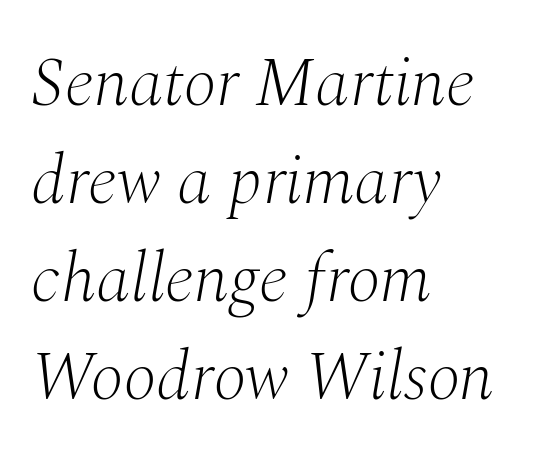
The image shows 69 px light serif type, italic (leaning right); set left-aligned, normal line spacing (1.42x), normal letter spacing, not underlined; medium stroke contrast and a medium x-height.
